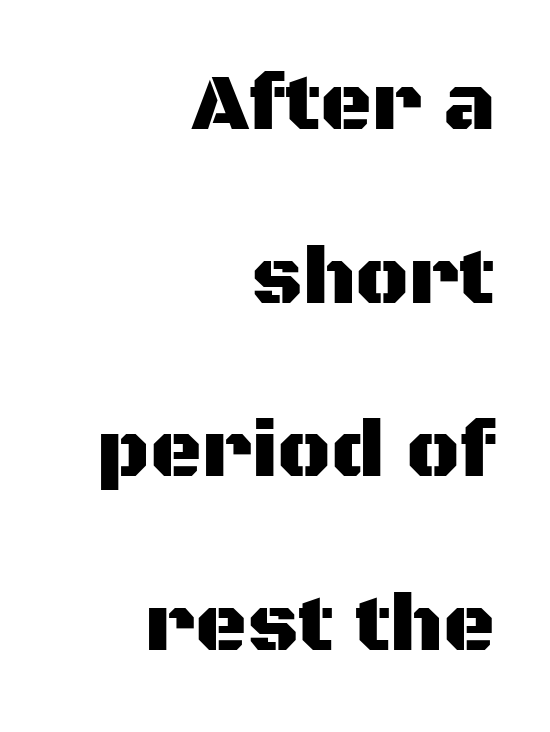
The image shows 80 px sans-serif type, upright; set right-aligned, loose line spacing (2.17x), normal letter spacing, not underlined; medium stroke contrast and a large x-height.
